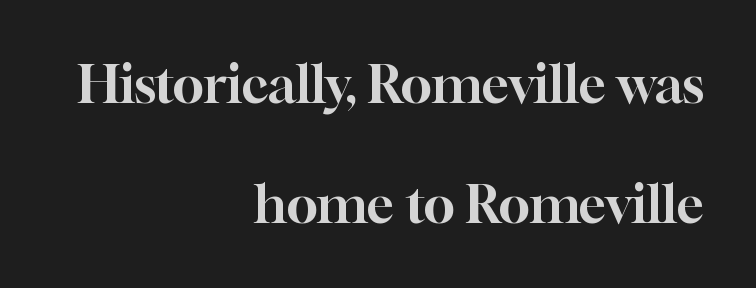
Letter spacing: default. Interline gaps are noticeably wide in this sample. You can tell from the footed stems that serif type was used. These lines are set flush right with a ragged left edge.
